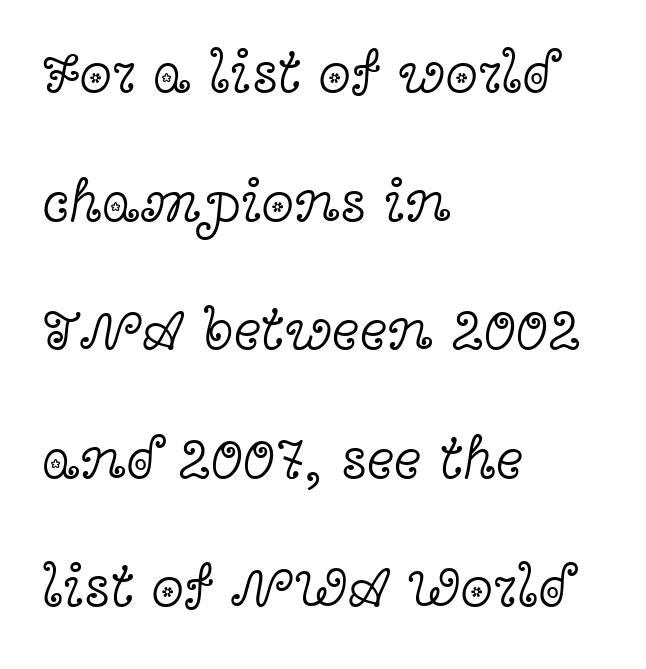
A light-to-regular cut is what we see here. Anything drawn beneath the words? Only blank space. Words appear dense and cohesive because spacing is normal. Is this a fixed-width face? No — the glyphs have proportional, varying widths. Observe the serifs anchoring each vertical stroke in this sample. Reading down the column, the eye jumps a long way to each next line.
